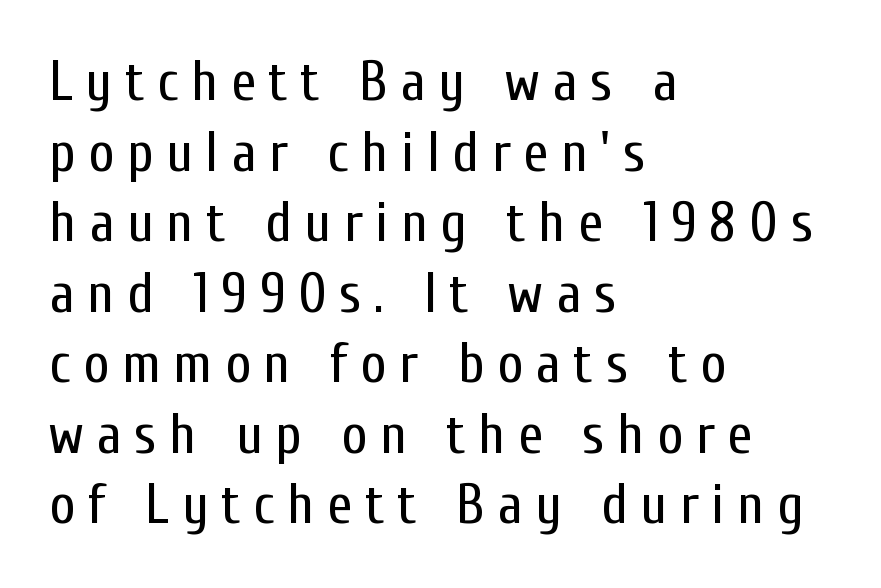
Q: Is the text bold? A: No.
Q: Is the text italic (slanted)? A: No, it is upright.
Q: Is the typeface a serif or a sans-serif typeface? A: Sans-serif.
Q: Is the text underlined? A: No.
Q: How is the paragraph aligned? A: Left-aligned.
Q: Is the spacing between letters normal or unusually wide? A: Unusually wide.
Q: Is the spacing between lines tight, normal or loose? A: Normal.
Q: Width (condensed, normal, or wide)? A: Condensed.
Q: Stroke contrast? A: Low.
Q: x-height? A: Medium.
Q: Monospaced? A: No.
